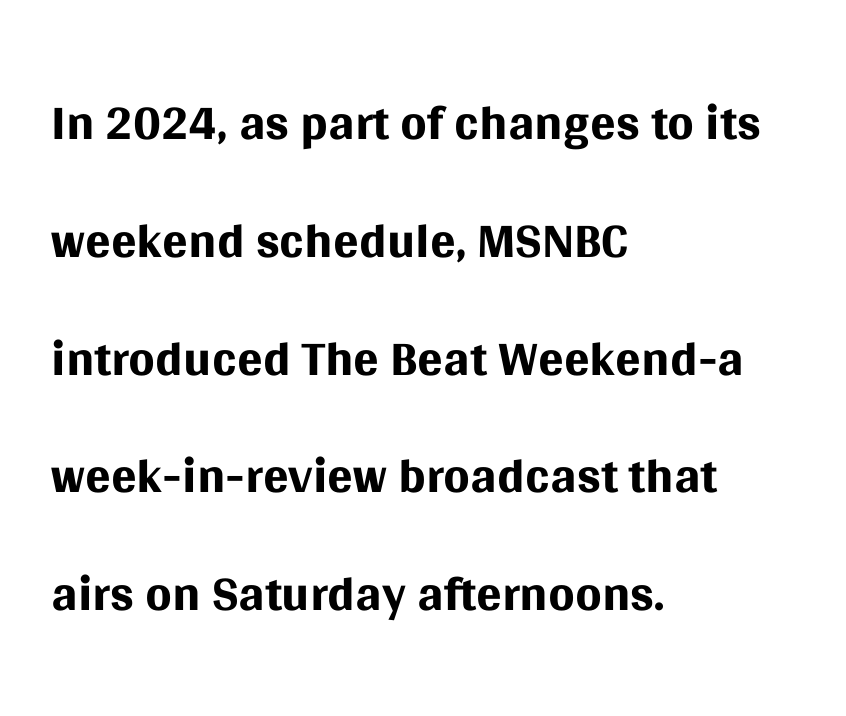
{"serif": "no", "italic": "no", "bold": "no", "weight": "regular", "width": "normal", "stroke_contrast": "medium", "x_height": "large", "monospaced": "no", "underline": "no", "align": "left", "line_spacing": "normal", "line_spacing_ratio": 1.55, "letter_spacing": "normal", "letter_spacing_em": 0.0, "glyph_px": 76}
